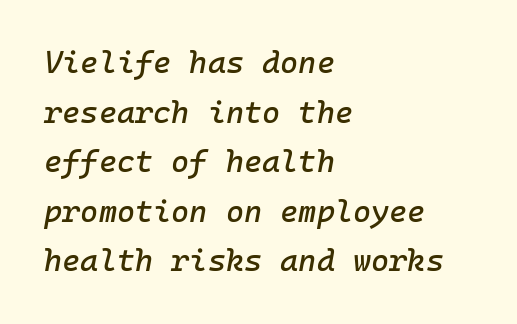
{"italic": "yes", "lean": "right", "slant_degrees": 10, "width": "normal", "stroke_contrast": "low", "x_height": "medium", "monospaced": "yes", "underline": "no", "align": "left", "line_spacing": "normal", "line_spacing_ratio": 1.6, "letter_spacing": "normal", "letter_spacing_em": 0.0, "glyph_px": 31}
